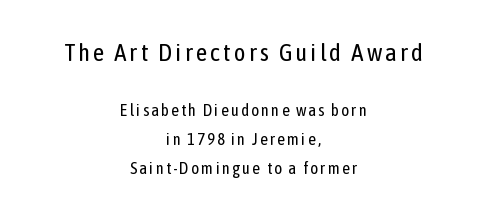
The image shows 25 px text type, upright; set centered, line spacing 1.71x, not underlined; the first (top) block is 1.47x larger.
